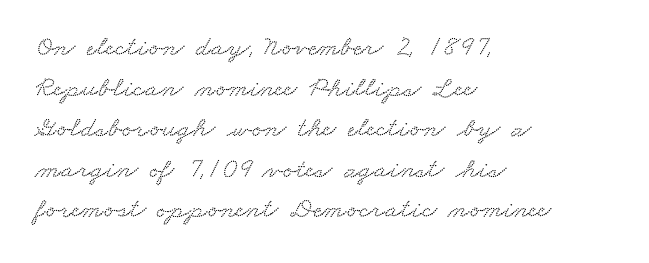
Q: Is the typeface a serif or a sans-serif typeface? A: Serif.
Q: Is the text underlined? A: No.
Q: How is the paragraph aligned? A: Left-aligned.
Q: Is the spacing between letters normal or unusually wide? A: Normal.
Q: Is the spacing between lines tight, normal or loose? A: Normal.
Q: Width (condensed, normal, or wide)? A: Wide.
Q: Stroke contrast? A: Low.
Q: x-height? A: Small.
Q: Monospaced? A: No.
